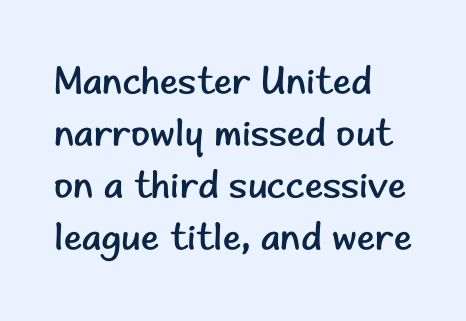
The image shows 39 px regular-weight sans-serif type, upright; set left-aligned, normal line spacing (1.33x), normal letter spacing, not underlined; low stroke contrast and a small x-height.
